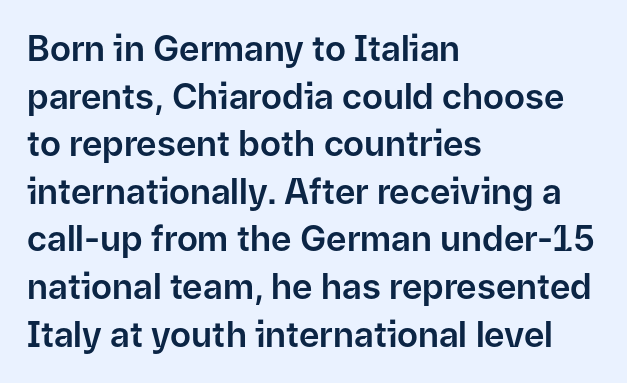
This rendering uses left alignment, leaving the right contour irregular. Varying glyph widths throughout — classic text-font behaviour. Students, note that the glyphs here touch the page at normal intervals. Designer's note — italics off, roman on. How would I describe the line gaps? Plain and ordinary. The strip under each line holds only bare page.
